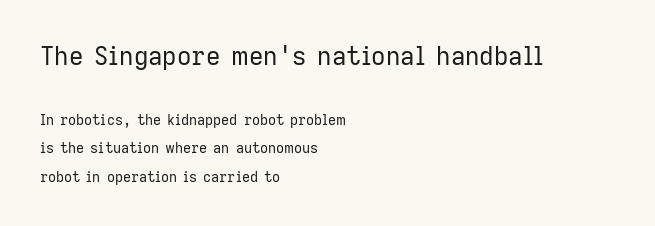
{"italic": "no", "bold": "no", "underline": "no", "align": "left", "line_spacing": "loose", "line_spacing_ratio": 2.03, "letter_spacing": "normal", "letter_spacing_em": 0.0, "larger_block": "first", "size_ratio": 1.79, "glyph_px": 25}
